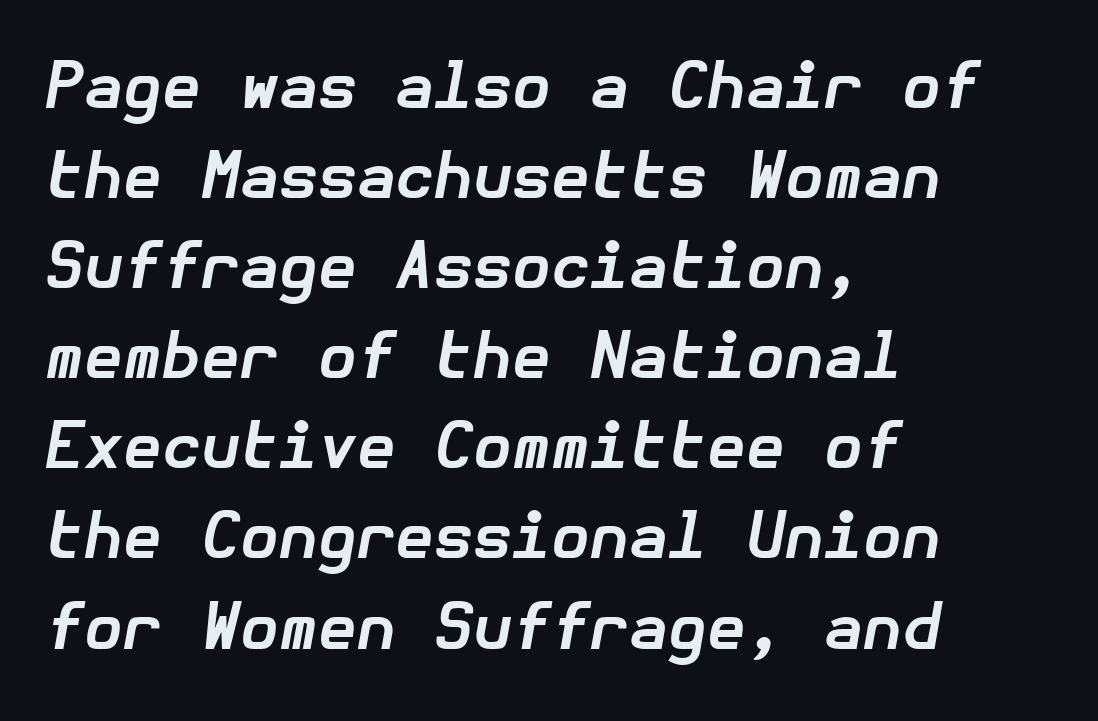
{"italic": "yes", "lean": "right", "slant_degrees": 10, "bold": "yes", "weight": "bold", "width": "normal", "stroke_contrast": "low", "x_height": "medium", "underline": "no", "align": "left", "line_spacing": "normal", "line_spacing_ratio": 1.43, "letter_spacing": "normal", "letter_spacing_em": 0.0, "glyph_px": 63}
